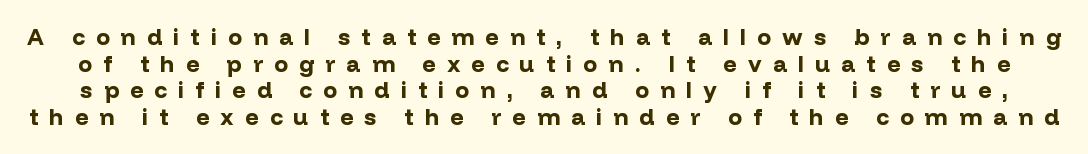
{"italic": "no", "bold": "yes", "underline": "no", "line_spacing_ratio": 1.16, "letter_spacing": "wide", "letter_spacing_em": 0.49, "glyph_px": 23}
